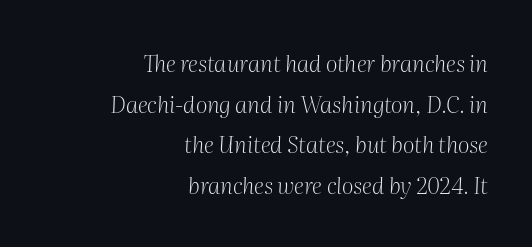
{"italic": "yes", "lean": "right", "slant_degrees": 2, "bold": "no", "underline": "no", "align": "right", "line_spacing_ratio": 1.77, "letter_spacing": "normal", "letter_spacing_em": 0.0, "glyph_px": 23}
